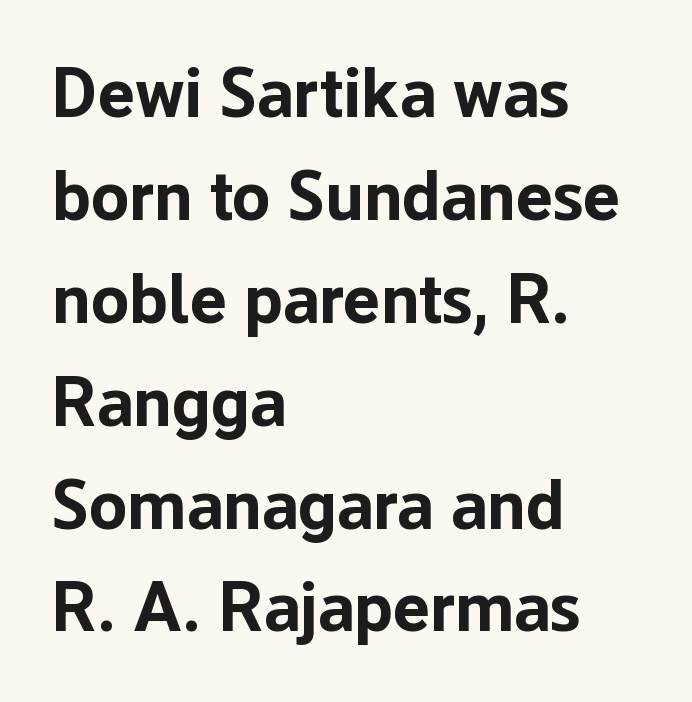
Q: Is the text bold? A: Yes.
Q: Is the text italic (slanted)? A: No, it is upright.
Q: Is the typeface a serif or a sans-serif typeface? A: Sans-serif.
Q: Is the text underlined? A: No.
Q: How is the paragraph aligned? A: Left-aligned.
Q: Is the spacing between letters normal or unusually wide? A: Normal.
Q: Is the spacing between lines tight, normal or loose? A: Normal.
Q: Width (condensed, normal, or wide)? A: Normal.
Q: Stroke contrast? A: Low.
Q: x-height? A: Medium.
Q: Monospaced? A: No.
